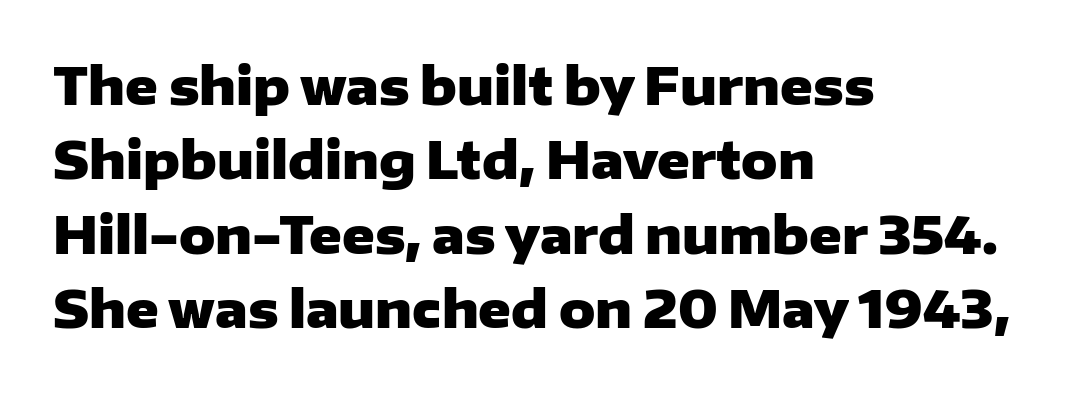
Reading down the column, the eye jumps a familiar distance to each next line. Which margin do the lines hug? The left one — the right edge is uneven. The text was rendered using a sans face with plain stroke endings. Characters follow at the spacing the type designer built in. You'd pick this weight for a headline — it's a proper bold. A typesetter would mark this as roman, not italic.
